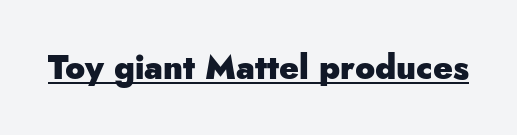
In terms of letterform style, serifs are entirely absent. It's the straight-up-and-down kind of type. The passage shown has conventional tracking throughout. Weight: bold. The specimen includes a rule beneath the text block's lines. A typesetter would call this proportional, since set widths differ per character.
